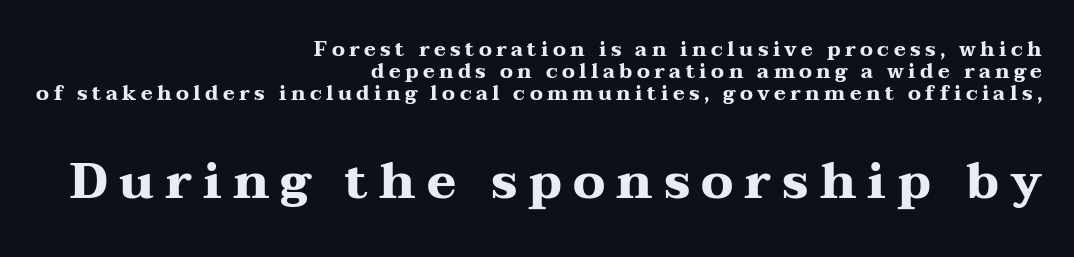
{"serif": "yes", "italic": "no", "bold": "yes", "weight": "heavy", "width": "wide", "stroke_contrast": "medium", "x_height": "medium", "monospaced": "no", "underline": "no", "align": "right", "line_spacing": "tight", "line_spacing_ratio": 1.11, "letter_spacing": "wide", "letter_spacing_em": 0.22, "larger_block": "second", "size_ratio": 2.5, "glyph_px": 50}
